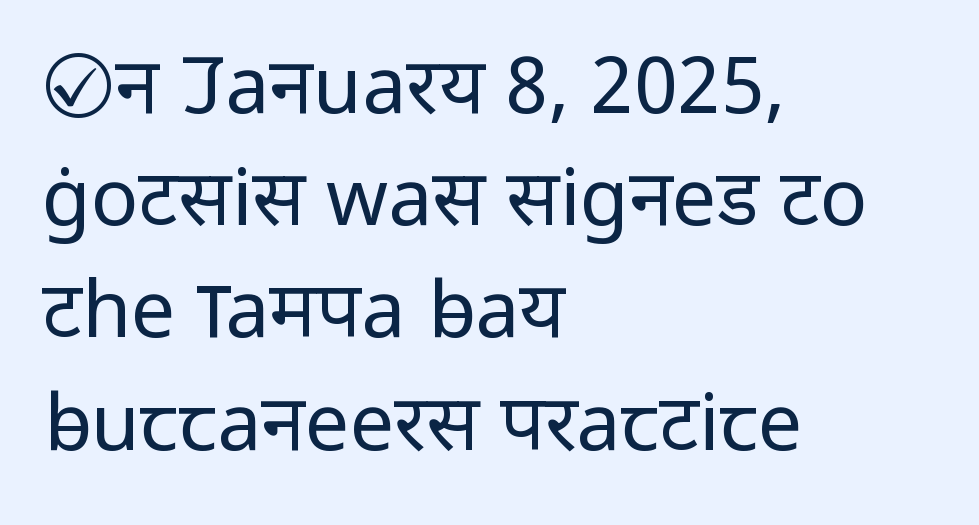
Layout note: lines flush left. The leading is moderate, giving the passage an even texture. Between one letter and the next there's only the usual sliver of space. Typographically, this falls in the sans-serif category. The specimen reads as upright at a glance. The cut favours lightness, reaching ordinary text weight at its darkest.
